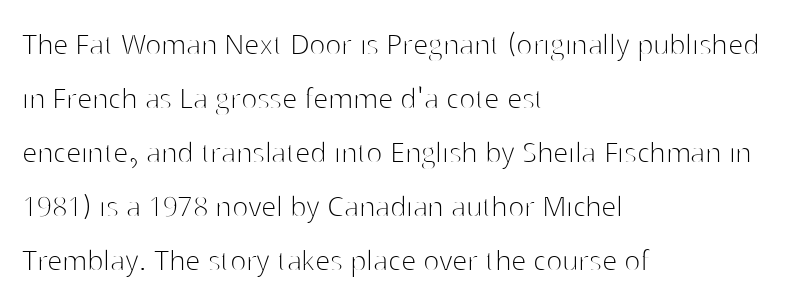
Q: Is the text bold? A: No.
Q: Is the text italic (slanted)? A: No, it is upright.
Q: Is the typeface a serif or a sans-serif typeface? A: Sans-serif.
Q: Is the text underlined? A: No.
Q: How is the paragraph aligned? A: Left-aligned.
Q: Is the spacing between letters normal or unusually wide? A: Normal.
Q: Is the spacing between lines tight, normal or loose? A: Normal.
Q: Width (condensed, normal, or wide)? A: Normal.
Q: Stroke contrast? A: High.
Q: x-height? A: Medium.
Q: Monospaced? A: No.
